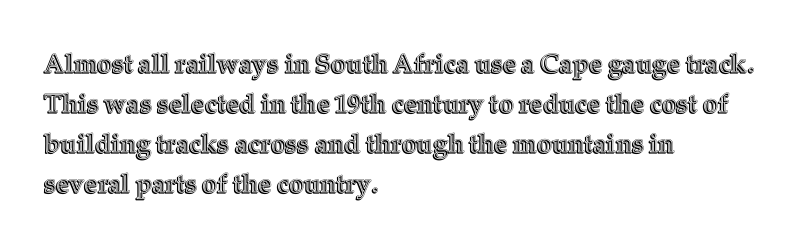
{"italic": "no", "underline": "no", "align": "left", "line_spacing": "normal", "line_spacing_ratio": 1.54, "letter_spacing": "normal", "letter_spacing_em": 0.0, "glyph_px": 26}
